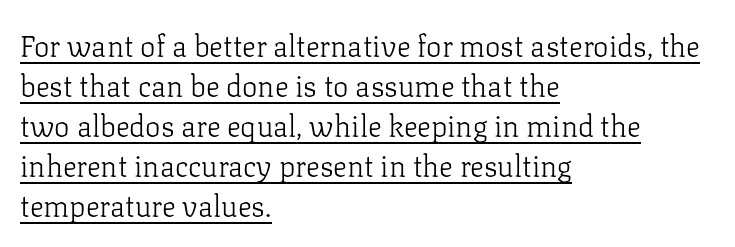
The image shows 29 px light serif type, upright; set left-aligned, normal line spacing (1.38x), normal letter spacing, underlined; low stroke contrast and a medium x-height.
